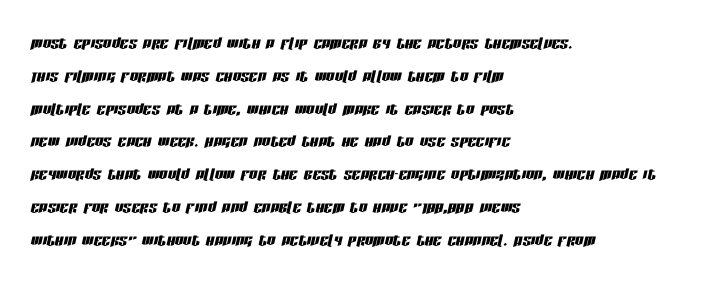
{"italic": "yes", "lean": "right", "slant_degrees": 13, "underline": "no", "align": "left", "line_spacing": "normal", "line_spacing_ratio": 1.56, "letter_spacing": "normal", "letter_spacing_em": 0.0, "glyph_px": 21}
